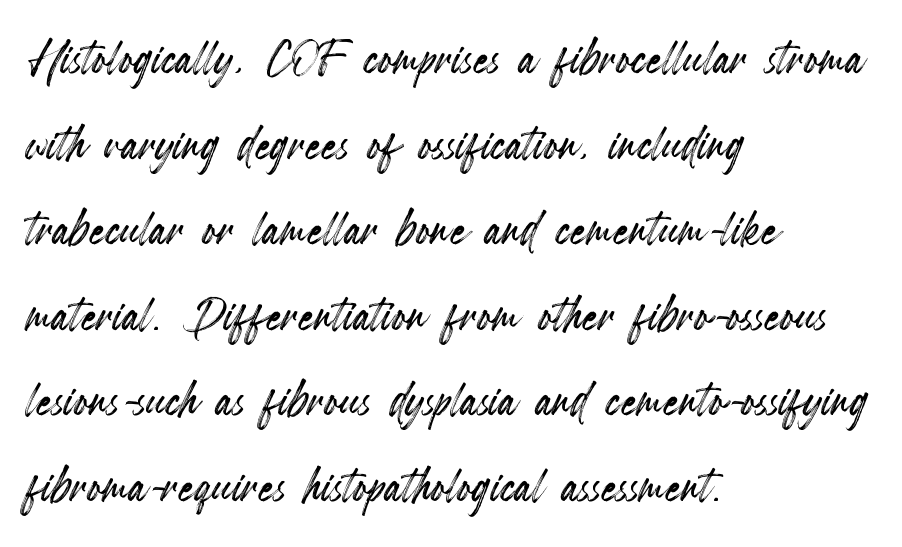
Q: Is the text italic (slanted)? A: Yes.
Q: Is the text underlined? A: No.
Q: How is the paragraph aligned? A: Left-aligned.
Q: Is the spacing between letters normal or unusually wide? A: Normal.
Q: Is the spacing between lines tight, normal or loose? A: Normal.
Q: Width (condensed, normal, or wide)? A: Condensed.
Q: x-height? A: Small.
Q: Monospaced? A: No.
